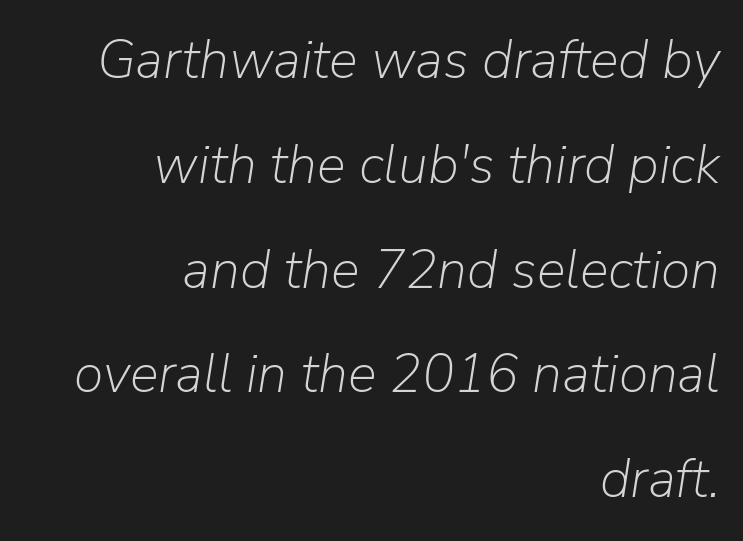
The image shows 54 px light type, italic (leaning right); set right-aligned, loose line spacing (1.94x), normal letter spacing, not underlined; low stroke contrast and a medium x-height.
